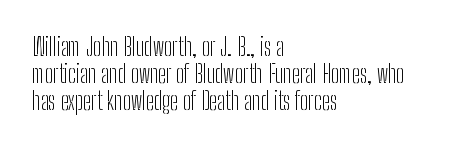
{"italic": "no", "bold": "no", "underline": "no", "align": "left", "line_spacing": "tight", "line_spacing_ratio": 1.12, "letter_spacing": "normal", "letter_spacing_em": 0.0, "glyph_px": 24}
